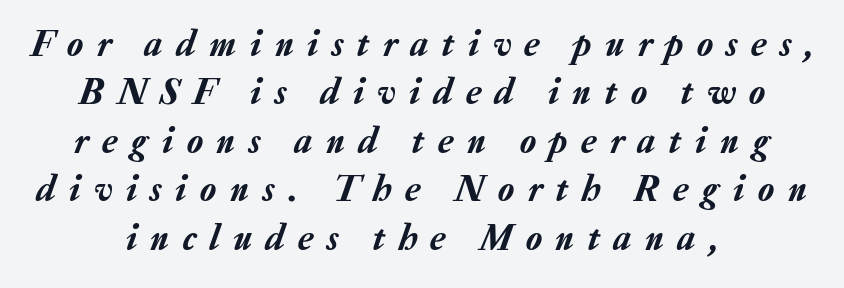
{"italic": "yes", "lean": "right", "slant_degrees": 20, "width": "normal", "stroke_contrast": "low", "x_height": "medium", "monospaced": "no", "underline": "no", "align": "center", "line_spacing": "normal", "line_spacing_ratio": 1.31, "letter_spacing": "wide", "letter_spacing_em": 0.37, "glyph_px": 37}
